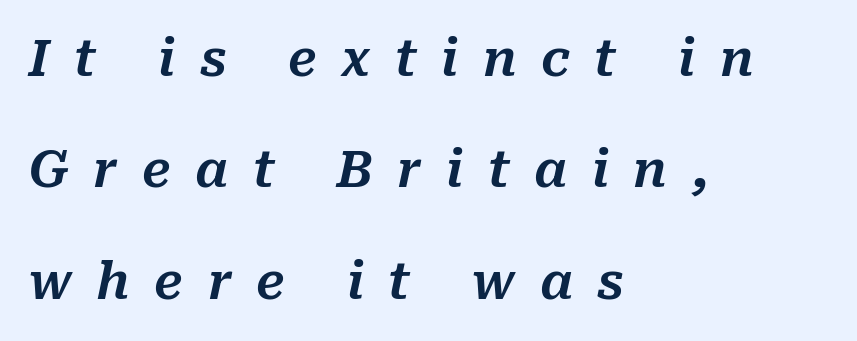
{"italic": "yes", "lean": "right", "slant_degrees": 10, "width": "normal", "stroke_contrast": "medium", "x_height": "medium", "monospaced": "no", "underline": "no", "align": "left", "line_spacing": "loose", "line_spacing_ratio": 2.23, "letter_spacing": "wide", "letter_spacing_em": 0.49, "glyph_px": 50}
